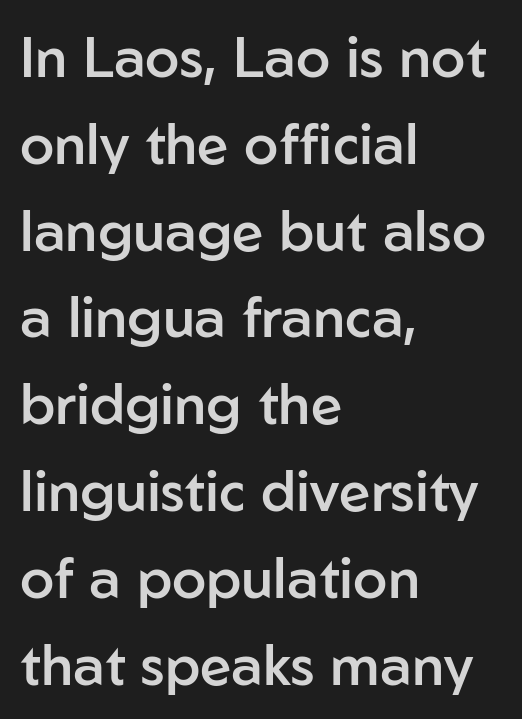
Q: Is the text bold? A: Semi-bold.
Q: Is the text italic (slanted)? A: No, it is upright.
Q: Is the typeface a serif or a sans-serif typeface? A: Sans-serif.
Q: Is the text underlined? A: No.
Q: How is the paragraph aligned? A: Left-aligned.
Q: Is the spacing between letters normal or unusually wide? A: Normal.
Q: Is the spacing between lines tight, normal or loose? A: Normal.
Q: Width (condensed, normal, or wide)? A: Normal.
Q: Stroke contrast? A: Low.
Q: x-height? A: Medium.
Q: Monospaced? A: No.
